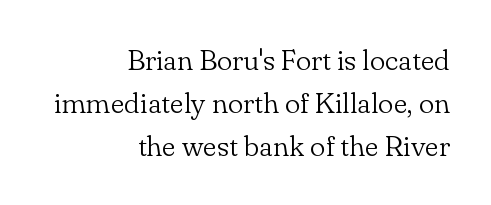
The image shows 29 px light serif type, upright; set right-aligned, normal line spacing (1.48x), normal letter spacing, not underlined; low stroke contrast and a small x-height.
